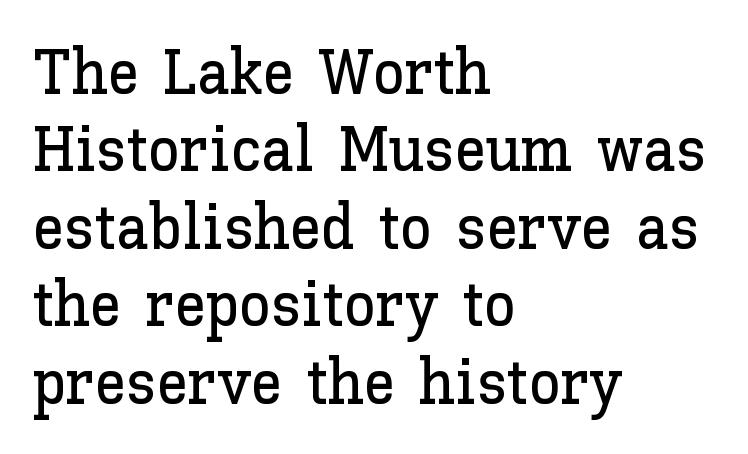
Quick note: underline off. Each letter keeps its own natural width here, so spacing adapts to shape. You can tell it's not italic because the verticals are truly vertical. Spacing between characters is what you'd get straight out of the box. These lines stack with their left ends in a neat column.
